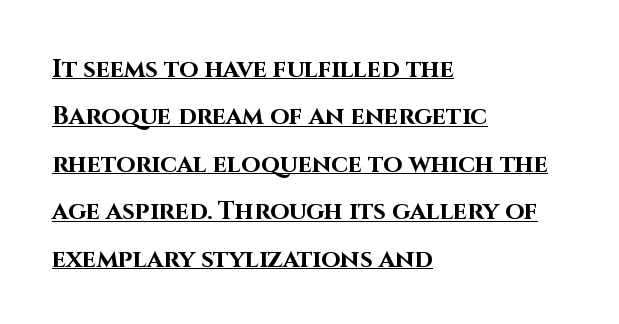
The image shows 25 px bold type, upright; set left-aligned, loose line spacing (1.9x), normal letter spacing, underlined.
